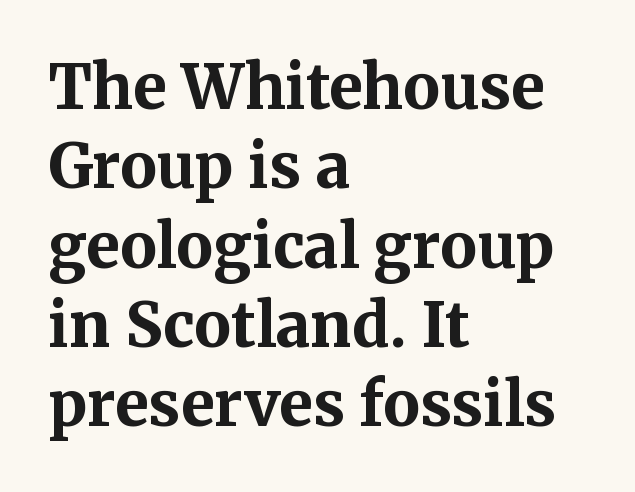
{"serif": "yes", "italic": "no", "bold": "yes", "weight": "bold", "width": "normal", "stroke_contrast": "medium", "x_height": "medium", "monospaced": "no", "underline": "no", "align": "left", "line_spacing": "normal", "line_spacing_ratio": 1.3, "letter_spacing": "normal", "letter_spacing_em": 0.0, "glyph_px": 61}
